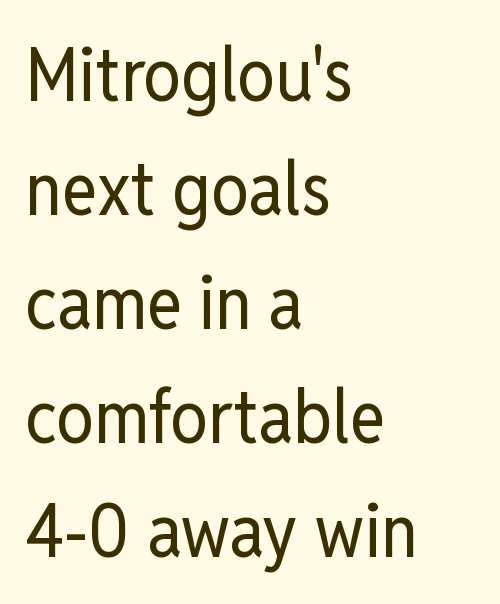
The area under the type is left untouched. Vertical stems look standard width or narrower in stroke. A classic flush-left, rag-right setting is used for this passage. Upright lettering throughout.
